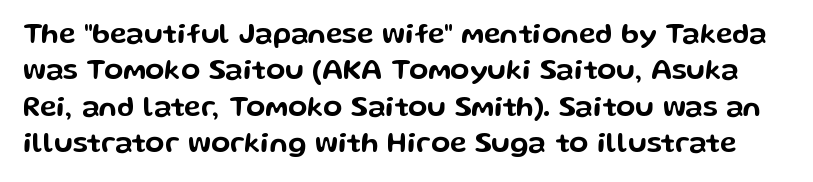
If you measured baseline to baseline, you'd find a middling distance. Has an underline been added? It has not. Short note: letters normally spaced. A sans-serif font was chosen for this passage. Italic: no, the glyphs are upright roman.
